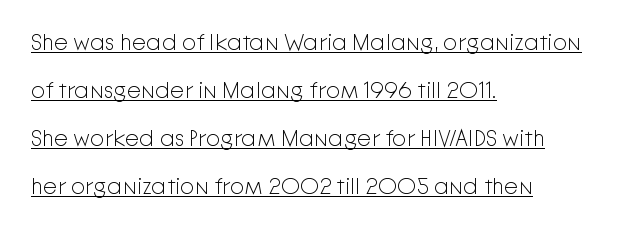
The image shows 23 px text type, upright; set left-aligned, loose line spacing (2.09x), normal letter spacing, underlined.
